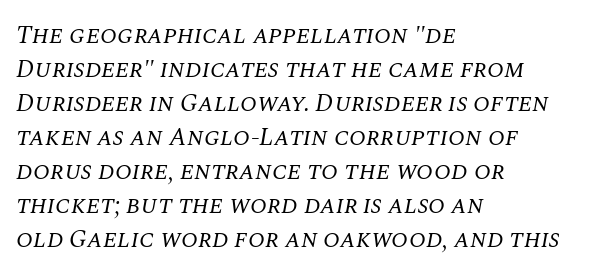
Q: Is the text bold? A: No.
Q: Is the text italic (slanted)? A: Yes, it leans right by about 10 degrees.
Q: Is the text underlined? A: No.
Q: How is the paragraph aligned? A: Left-aligned.
Q: Is the spacing between letters normal or unusually wide? A: Normal.
Q: Is the spacing between lines tight, normal or loose? A: Normal.
